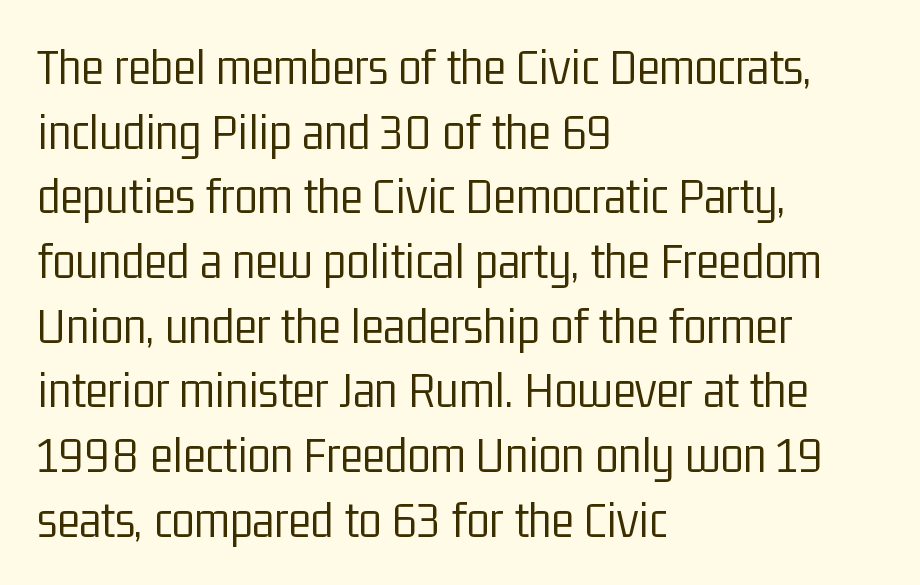
{"serif": "no", "italic": "no", "bold": "no", "weight": "light", "width": "condensed", "stroke_contrast": "low", "x_height": "medium", "monospaced": "no", "underline": "no", "align": "left", "line_spacing_ratio": 1.22, "letter_spacing": "normal", "letter_spacing_em": 0.0, "glyph_px": 53}
